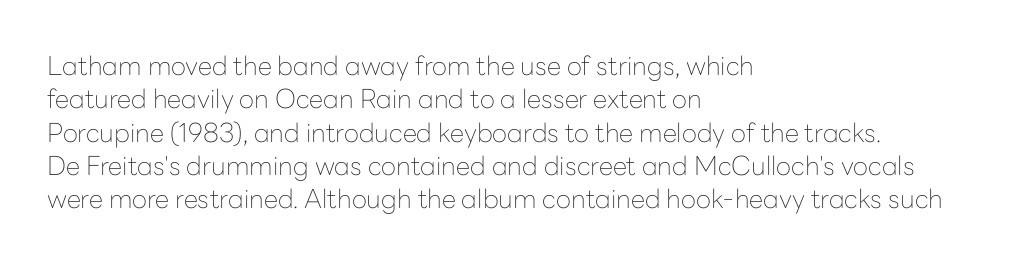
Q: Is the text bold? A: No.
Q: Is the text italic (slanted)? A: No, it is upright.
Q: Is the text underlined? A: No.
Q: How is the paragraph aligned? A: Left-aligned.
Q: Is the spacing between letters normal or unusually wide? A: Normal.
Q: Is the spacing between lines tight, normal or loose? A: Normal.
